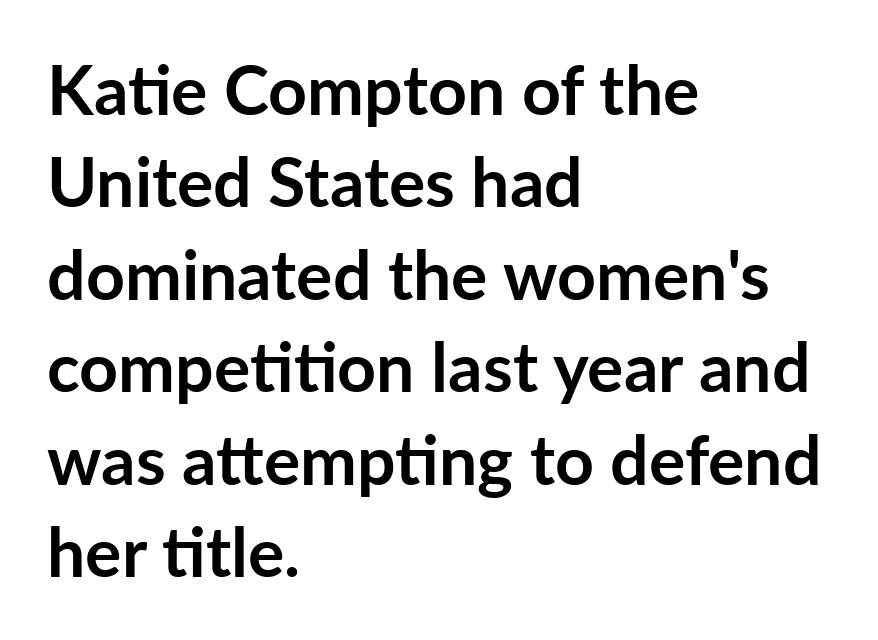
{"serif": "no", "italic": "no", "bold": "yes", "weight": "semibold", "width": "normal", "stroke_contrast": "low", "x_height": "medium", "monospaced": "no", "underline": "no", "align": "left", "line_spacing": "normal", "line_spacing_ratio": 1.36, "letter_spacing": "normal", "letter_spacing_em": 0.0, "glyph_px": 68}
